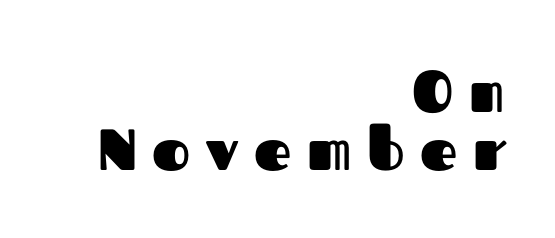
Bare-footed words on every line. These words are printed bold, with thick strokes throughout. Unlike a traditional serif, this face leaves its strokes unadorned. Varying glyph widths throughout — classic text-font behaviour.
